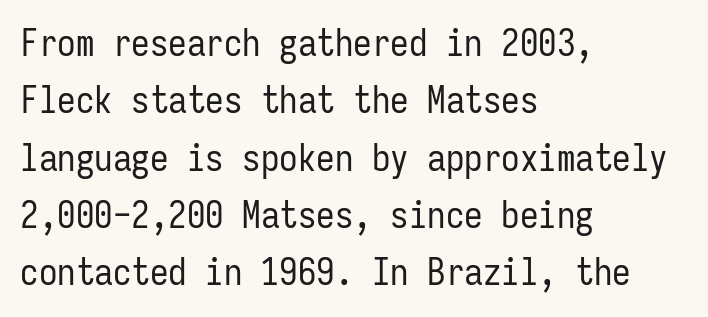
{"serif": "no", "italic": "no", "bold": "no", "weight": "regular", "width": "condensed", "stroke_contrast": "low", "x_height": "medium", "monospaced": "yes", "underline": "no", "align": "left", "line_spacing": "normal", "line_spacing_ratio": 1.55, "letter_spacing": "normal", "letter_spacing_em": 0.0, "glyph_px": 37}
